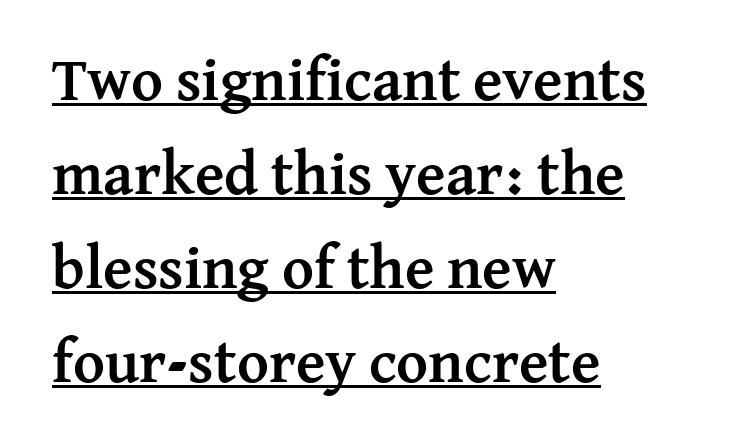
The image shows 61 px semibold serif type, upright; set left-aligned, normal line spacing (1.54x), normal letter spacing, underlined; medium stroke contrast and a medium x-height.
